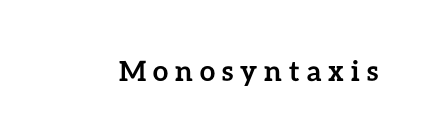
The image shows 28 px semibold type, upright; set unusually wide letter spacing (+0.25 em), not underlined; low stroke contrast and a medium x-height.
